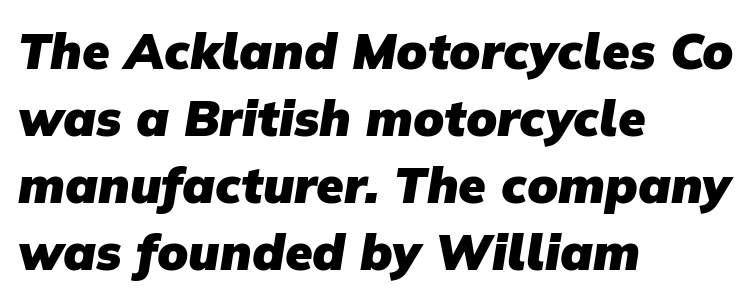
The image shows 50 px heavy sans-serif type; set left-aligned, normal line spacing (1.34x), normal letter spacing, not underlined; low stroke contrast and a medium x-height.
